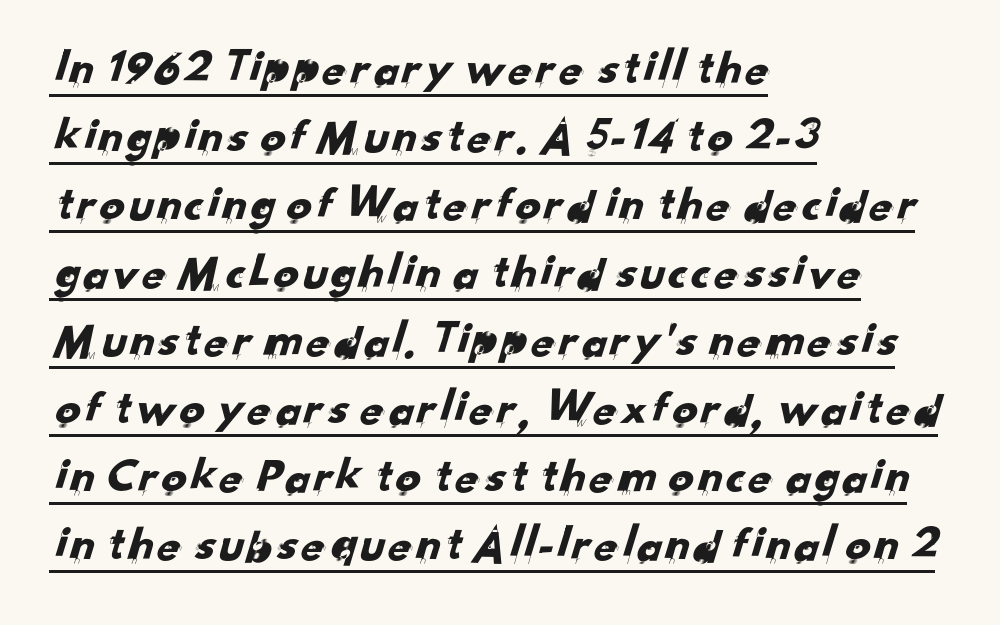
In terms of letterform style, serifs are entirely absent. Inter-character spacing is left at the font's built-in metrics. Has an underline been added? It has. The lines sit at an ordinary, default distance from one another.
